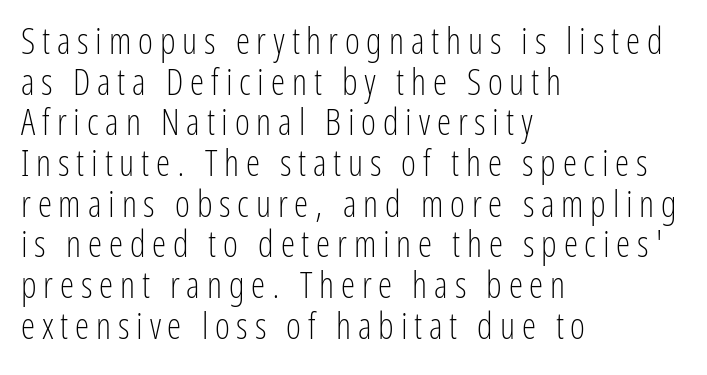
All the whitespace from short lines collects on the right. A clean baseline with only descenders dipping below it. This sample uses an upright cut, with every glyph sitting square on the baseline. Observe the absence of serifs on each vertical stroke in this sample.
